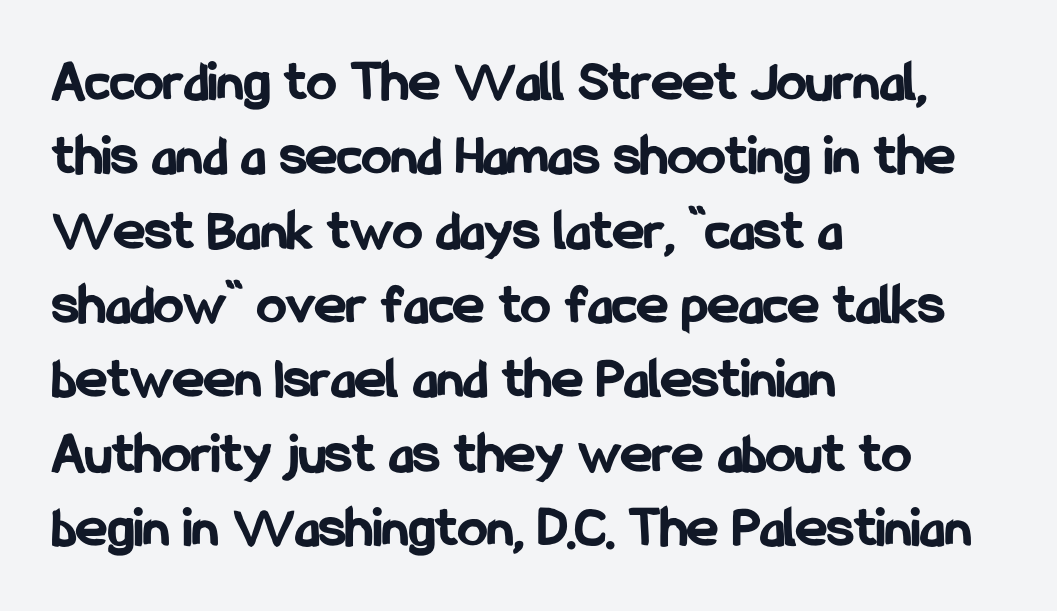
Q: Is the text bold? A: Yes.
Q: Is the text italic (slanted)? A: No, it is upright.
Q: Is the typeface a serif or a sans-serif typeface? A: Sans-serif.
Q: Is the text underlined? A: No.
Q: How is the paragraph aligned? A: Left-aligned.
Q: Is the spacing between letters normal or unusually wide? A: Normal.
Q: Is the spacing between lines tight, normal or loose? A: Normal.
Q: Width (condensed, normal, or wide)? A: Condensed.
Q: Stroke contrast? A: Low.
Q: x-height? A: Medium.
Q: Monospaced? A: No.
